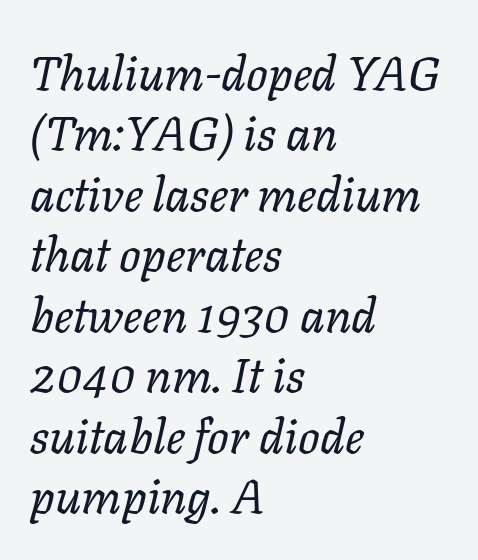
The rendering anchors every line to the left-hand side. Here the designer chose a conventional face with non-uniform glyph widths. Type without underlining. Characters are canted at an angle relative to the baseline's perpendicular. The letters sit at their default tracking, neither squeezed nor spread.
